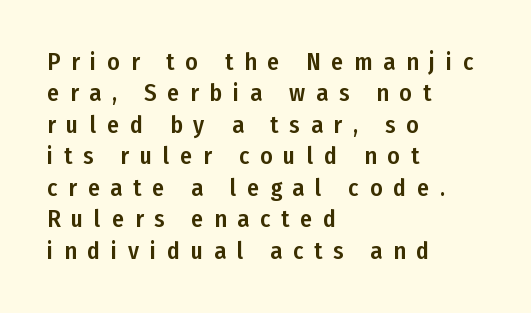
Q: Is the text italic (slanted)? A: No, it is upright.
Q: Is the text underlined? A: No.
Q: How is the paragraph aligned? A: Left-aligned.
Q: Is the spacing between letters normal or unusually wide? A: Unusually wide.
Q: Is the spacing between lines tight, normal or loose? A: Normal.
